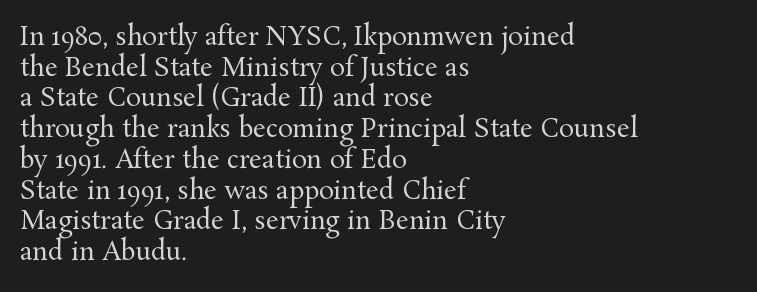
{"italic": "no", "bold": "no", "underline": "no", "align": "left", "line_spacing_ratio": 1.23, "letter_spacing": "normal", "letter_spacing_em": 0.0, "glyph_px": 25}
